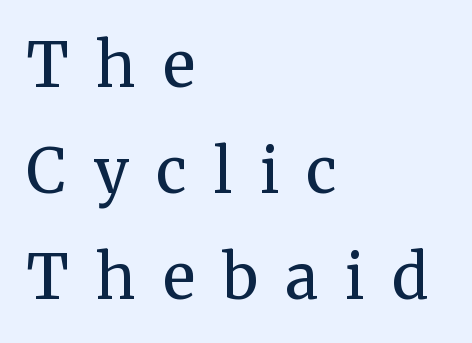
Looks like regular typesetting: each glyph gets only the width it needs. The face used here is rendered with a markedly widened letterfit. The passage shown is not bold in any degree. Letters rest on an invisible, unmarked baseline. Visually the block forms a straight wall on the left and a jagged coastline on the right.
